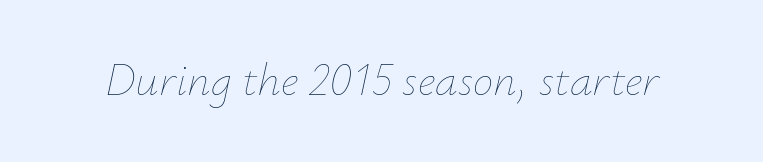
Q: Is the text bold? A: No.
Q: Is the text italic (slanted)? A: Yes, it leans right by about 12 degrees.
Q: Is the text underlined? A: No.
Q: Is the spacing between letters normal or unusually wide? A: Normal.
Q: Width (condensed, normal, or wide)? A: Normal.
Q: Stroke contrast? A: Low.
Q: x-height? A: Small.
Q: Monospaced? A: No.
